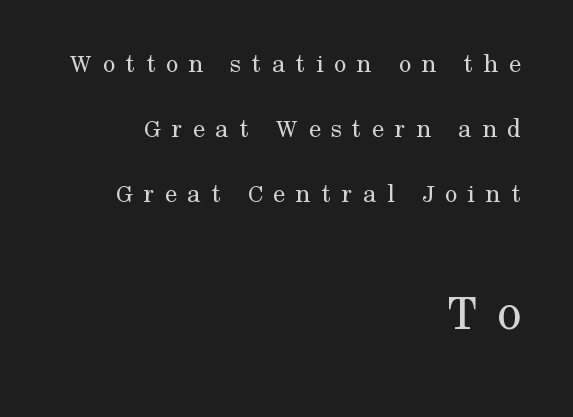
The image shows 54 px regular-weight serif type, upright; set right-aligned, loose line spacing (2.4x), unusually wide letter spacing (+0.38 em), not underlined; the second (bottom) block is 2.0x larger; medium stroke contrast and a medium x-height.
